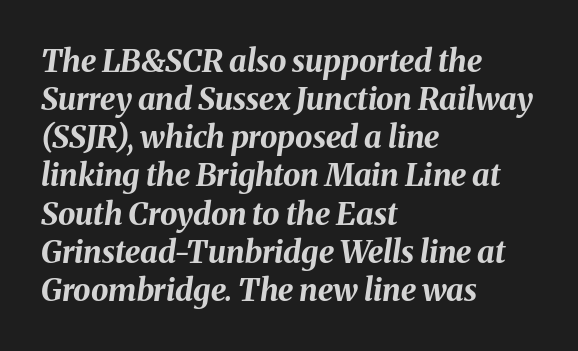
{"italic": "yes", "lean": "right", "slant_degrees": 8, "bold": "yes", "weight": "bold", "width": "normal", "stroke_contrast": "medium", "x_height": "medium", "monospaced": "no", "underline": "no", "align": "left", "line_spacing_ratio": 1.23, "letter_spacing": "normal", "letter_spacing_em": 0.0, "glyph_px": 31}
